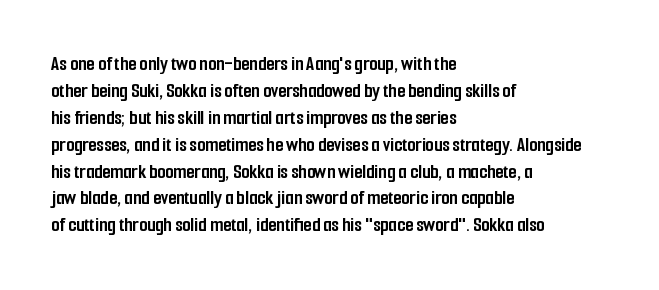
Q: Is the text bold? A: Yes.
Q: Is the text italic (slanted)? A: No, it is upright.
Q: Is the text underlined? A: No.
Q: How is the paragraph aligned? A: Left-aligned.
Q: Is the spacing between letters normal or unusually wide? A: Normal.
Q: Is the spacing between lines tight, normal or loose? A: Normal.
